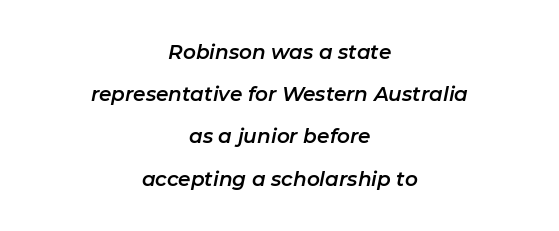
The image shows 20 px text type, italic (leaning right); set centered, loose line spacing (2.11x), normal letter spacing, not underlined.
